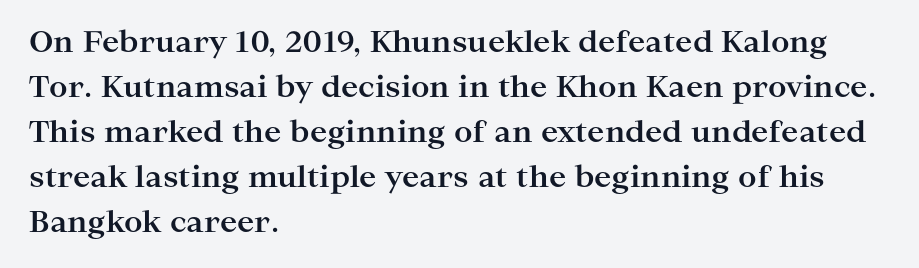
What stands out about the letter spacing? Nothing — it is the standard amount. If you drew a line through each stem, it would be perfectly vertical. The lines sit at an ordinary, default distance from one another. The letters advance in unequal steps, a hallmark of proportional type. This sample is left-justified, so line endings fall wherever the words run out.
